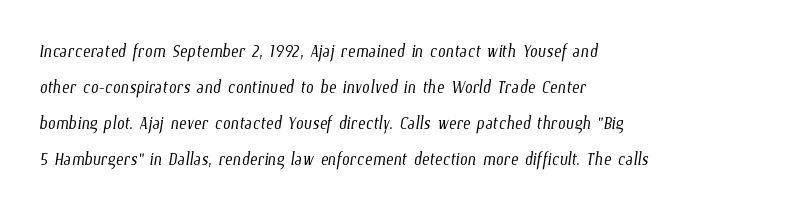
{"bold": "no", "underline": "no", "align": "left", "line_spacing": "normal", "line_spacing_ratio": 1.56, "letter_spacing": "normal", "letter_spacing_em": 0.0, "glyph_px": 23}
